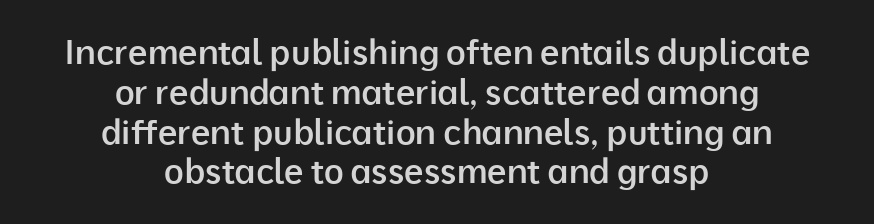
The characters display no serif detailing; their extremities are plain. The lines in this sample share a center point and differ in where they start and stop. The foot of each line stays bare and open. Every character sits straight up, as roman type does. The tracking reads as untouched default to a designer's eye. The rendering uses natural spacing where letterforms have individual widths.
